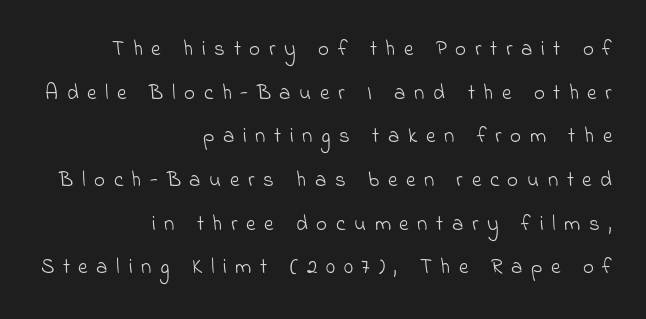
Characters follow at a spacing far wider than the type designer built in. Horizontally, the lines are justified to the trailing edge only. The leading is generous, giving the passage an open texture. The foot of each line stays bare and open. Stem width sits at or under what a default text font uses.
